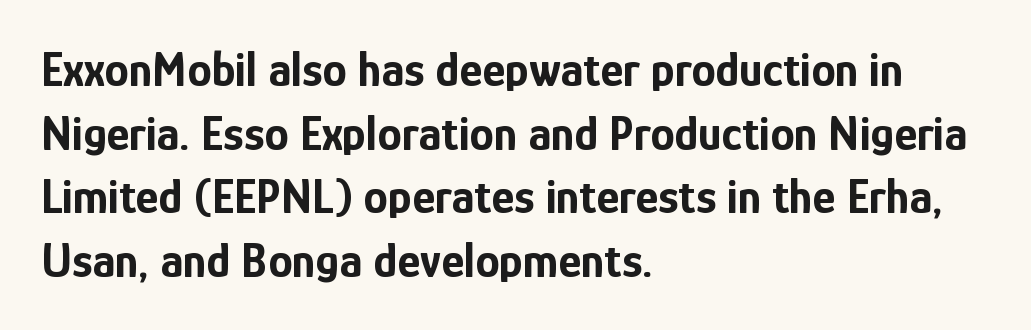
Q: Is the text bold? A: Yes.
Q: Is the text italic (slanted)? A: No, it is upright.
Q: Is the typeface a serif or a sans-serif typeface? A: Sans-serif.
Q: Is the text underlined? A: No.
Q: How is the paragraph aligned? A: Left-aligned.
Q: Is the spacing between letters normal or unusually wide? A: Normal.
Q: Is the spacing between lines tight, normal or loose? A: Normal.
Q: Width (condensed, normal, or wide)? A: Condensed.
Q: Stroke contrast? A: Low.
Q: x-height? A: Medium.
Q: Monospaced? A: No.
